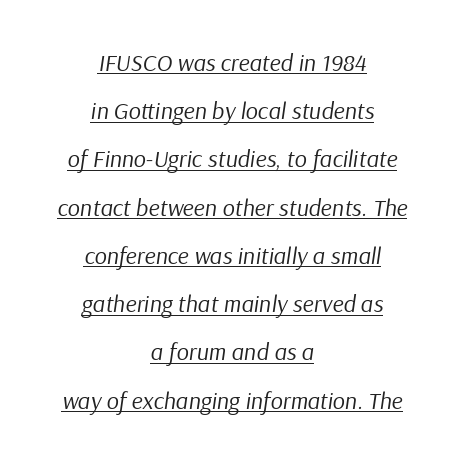
{"italic": "yes", "lean": "right", "slant_degrees": 9, "bold": "no", "underline": "yes", "align": "center", "line_spacing": "loose", "line_spacing_ratio": 2.01, "letter_spacing": "normal", "letter_spacing_em": 0.0, "glyph_px": 24}
